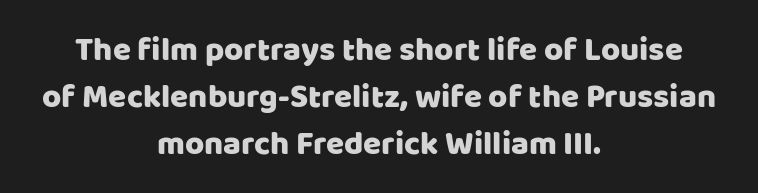
Q: Is the text italic (slanted)? A: No, it is upright.
Q: Is the typeface a serif or a sans-serif typeface? A: Sans-serif.
Q: Is the text underlined? A: No.
Q: How is the paragraph aligned? A: Centered.
Q: Is the spacing between letters normal or unusually wide? A: Normal.
Q: Is the spacing between lines tight, normal or loose? A: Normal.
Q: Width (condensed, normal, or wide)? A: Normal.
Q: Stroke contrast? A: Low.
Q: x-height? A: Large.
Q: Monospaced? A: No.
